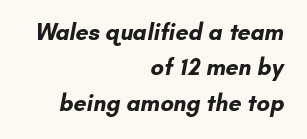
Summary of weight: heavy, a full bold. Observe the ordinary spacing: letters are neighbours, not strangers. A bare baseline throughout the passage. A normal amount of white space separates one row of letters from the next. Alignment: flush right.
